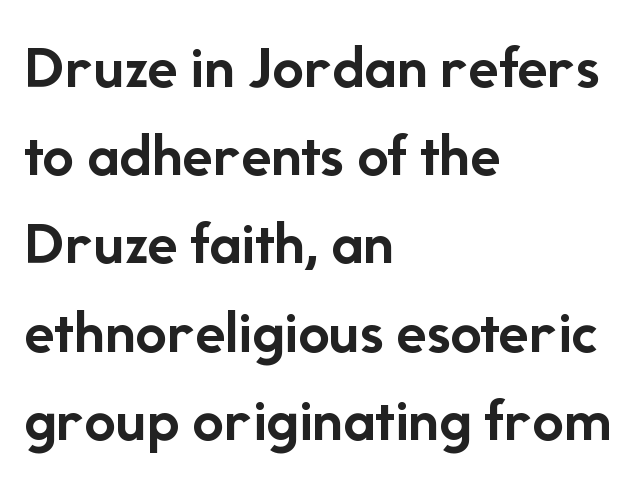
This rendering employs a face without finishing strokes, i.e., a sans-serif. The letters stand upright; this is a roman face. Rows of type keep a routine distance in the vertical direction. The strokes are fattened all the way to bold.
